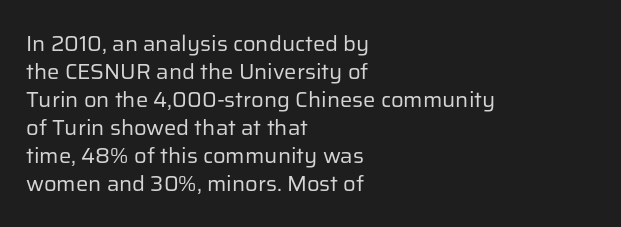
{"italic": "no", "bold": "no", "underline": "no", "align": "left", "line_spacing": "normal", "line_spacing_ratio": 1.27, "letter_spacing": "normal", "letter_spacing_em": 0.0, "glyph_px": 22}
